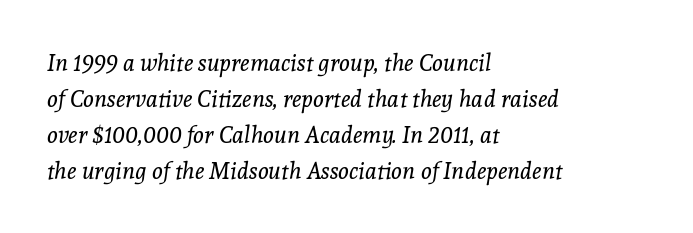
{"italic": "yes", "lean": "right", "slant_degrees": 8, "bold": "no", "underline": "no", "align": "left", "line_spacing": "normal", "line_spacing_ratio": 1.56, "letter_spacing": "normal", "letter_spacing_em": 0.0, "glyph_px": 23}
